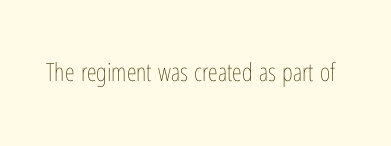
Q: Is the text bold? A: No.
Q: Is the text italic (slanted)? A: No, it is upright.
Q: Is the text underlined? A: No.
Q: Is the spacing between letters normal or unusually wide? A: Normal.
